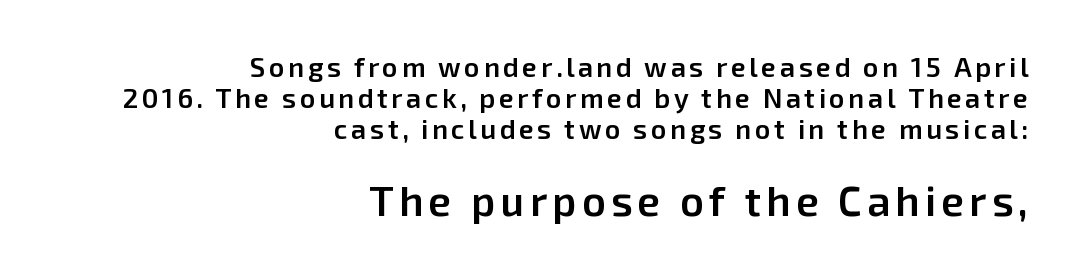
Q: Is the text bold? A: Semi-bold.
Q: Is the text italic (slanted)? A: No, it is upright.
Q: Is the typeface a serif or a sans-serif typeface? A: Sans-serif.
Q: Is the text underlined? A: No.
Q: How is the paragraph aligned? A: Right-aligned.
Q: Is the spacing between lines tight, normal or loose? A: Tight.
Q: Which block of text is set in a larger size, the first (top) or the second (bottom)? A: The second (bottom) one.
Q: Width (condensed, normal, or wide)? A: Normal.
Q: Stroke contrast? A: Low.
Q: x-height? A: Medium.
Q: Monospaced? A: No.
